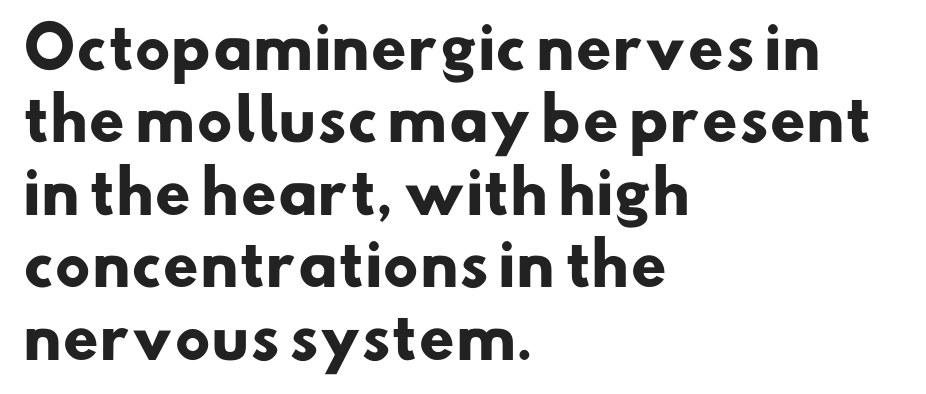
The image shows 57 px heavy sans-serif type; set left-aligned, normal line spacing (1.27x), normal letter spacing, not underlined; low stroke contrast and a small x-height.
